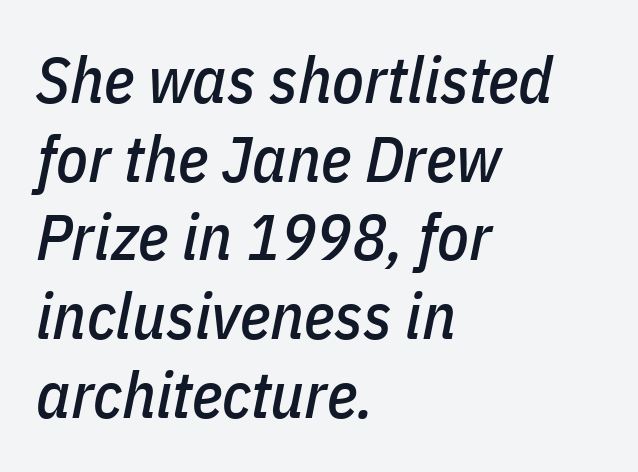
{"italic": "yes", "lean": "right", "slant_degrees": 11, "width": "condensed", "stroke_contrast": "low", "x_height": "medium", "monospaced": "no", "underline": "no", "align": "left", "line_spacing_ratio": 1.21, "letter_spacing": "normal", "letter_spacing_em": 0.0, "glyph_px": 65}
